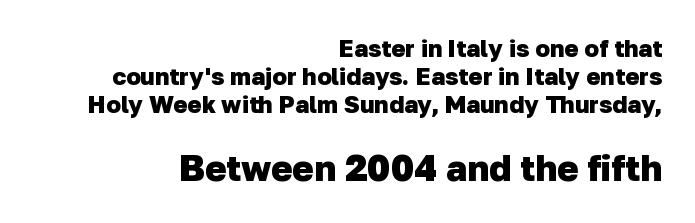
Look at the stroke-to-counter ratio: heavy, a bold. Glance below the letters and you will spot only blank space. A flush-right, rag-left setting is used for this passage. Here the glyphs are tracked normally, forming tight word shapes.
